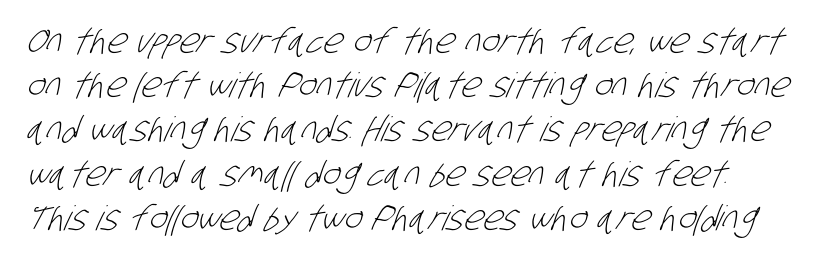
Heft: none added — not bold. A typesetter would label this face a sans. This rendering features lettering with no underline. Whoever set this chose a conventional vertical rhythm. There is no visible air inserted between adjacent glyphs.
